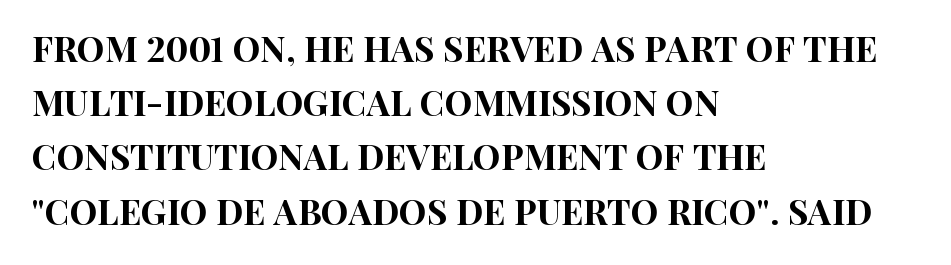
Letters rest on an invisible, unmarked baseline. Where is the straight margin? On the left. Does the lettering tilt? It doesn't — this is upright. These lines are rendered in a variable-pitch font. Regular leading. What stands out about the letter spacing? Nothing — it is the standard amount.
